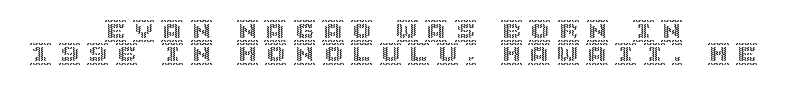
The image shows 22 px text type, upright; set centered, tight line spacing (1.06x), unusually wide letter spacing (+0.3 em), not underlined.
